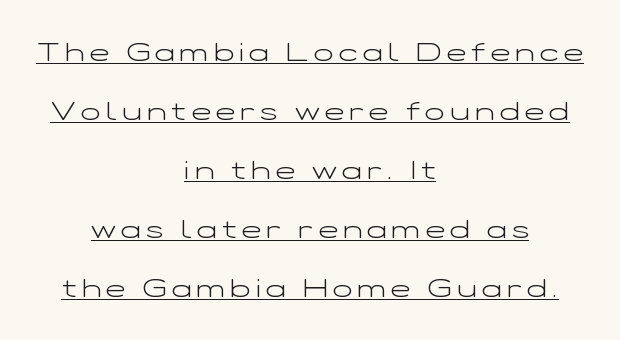
Q: Is the text bold? A: No.
Q: Is the text italic (slanted)? A: No, it is upright.
Q: Is the text underlined? A: Yes.
Q: How is the paragraph aligned? A: Centered.
Q: Is the spacing between letters normal or unusually wide? A: Unusually wide.
Q: Is the spacing between lines tight, normal or loose? A: Loose.
